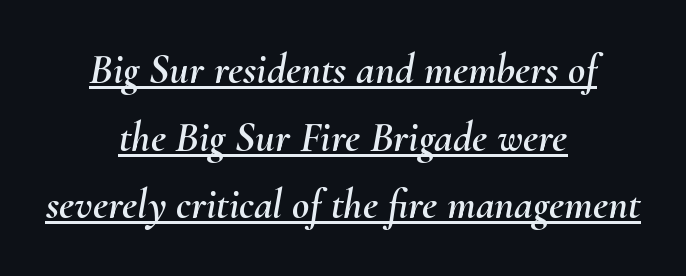
Successive baselines arrive at the customary interval. The lines are quadded center. The sample's only ornament is a line tracing under the words. The letterforms sit shoulder to shoulder at normal distance. Proportional: the letters do not fall into vertical columns.
